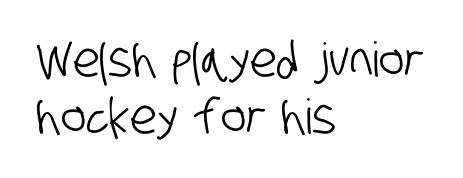
{"serif": "no", "width": "condensed", "stroke_contrast": "low", "x_height": "large", "monospaced": "no", "underline": "no", "align": "left", "line_spacing_ratio": 1.18, "letter_spacing": "normal", "letter_spacing_em": 0.0, "glyph_px": 48}
